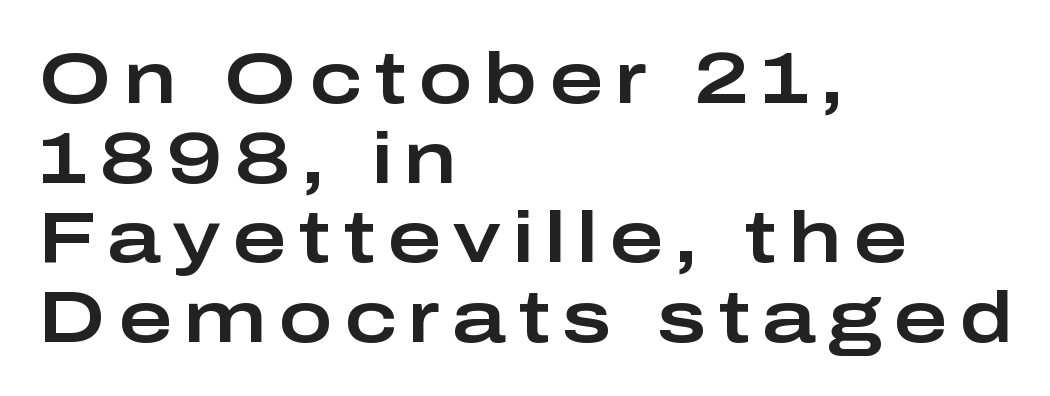
Which margin do the lines hug? The left one — the right edge is uneven. Vertical strokes here are truly vertical. Underline: absent. Check where the strokes stop: nothing finishes them off — pure sans.
